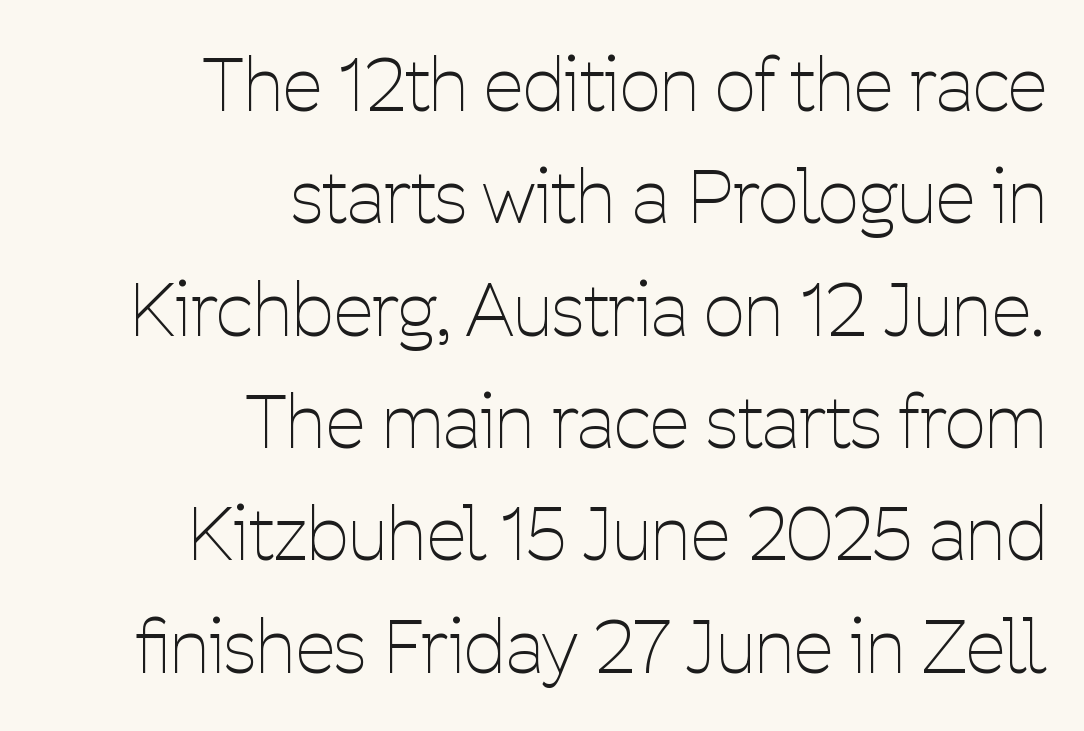
A sans-serif font was chosen for this passage. The vertical gap from one line to the next is medium. The words here are not underlined. This sample uses plain, unmodified letter spacing. Looks like regular typesetting: each glyph gets only the width it needs. Weight: not bold — regular or lighter.
